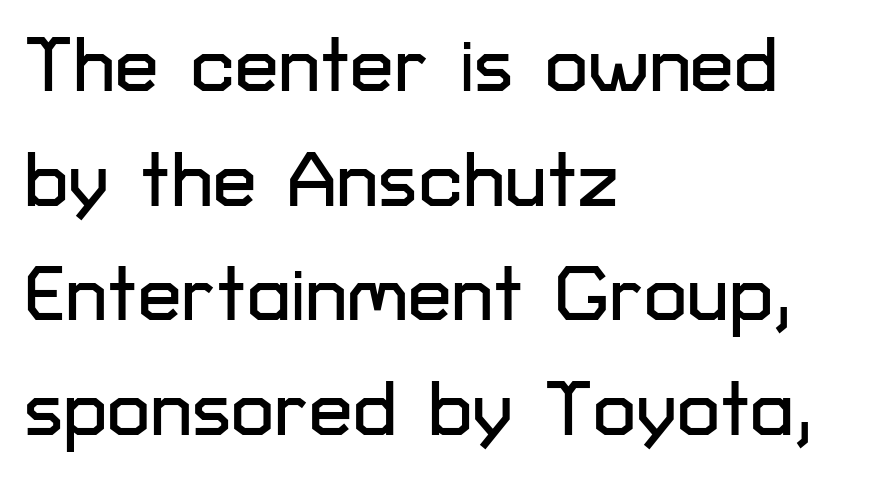
{"serif": "no", "italic": "no", "width": "normal", "stroke_contrast": "low", "x_height": "medium", "monospaced": "no", "underline": "no", "align": "left", "line_spacing": "normal", "line_spacing_ratio": 1.47, "letter_spacing": "normal", "letter_spacing_em": 0.0, "glyph_px": 78}
